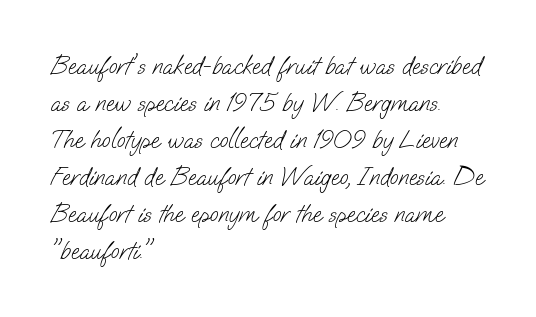
The image shows 25 px text type; set left-aligned, normal line spacing (1.48x), normal letter spacing, not underlined.
